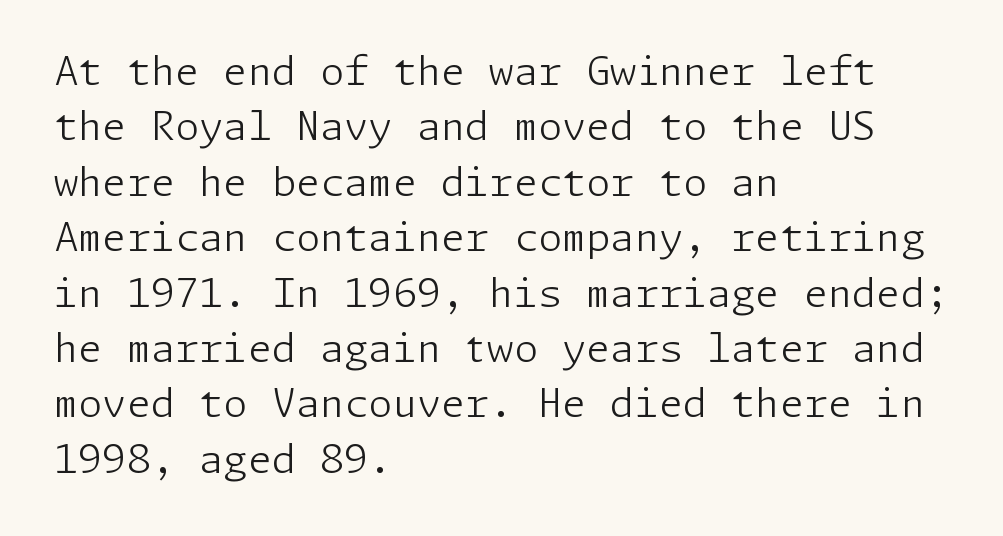
Q: Is the text bold? A: No.
Q: Is the text italic (slanted)? A: No, it is upright.
Q: Is the typeface a serif or a sans-serif typeface? A: Sans-serif.
Q: Is the text underlined? A: No.
Q: How is the paragraph aligned? A: Left-aligned.
Q: Is the spacing between letters normal or unusually wide? A: Normal.
Q: Is the spacing between lines tight, normal or loose? A: Normal.
Q: Width (condensed, normal, or wide)? A: Normal.
Q: Stroke contrast? A: Low.
Q: x-height? A: Medium.
